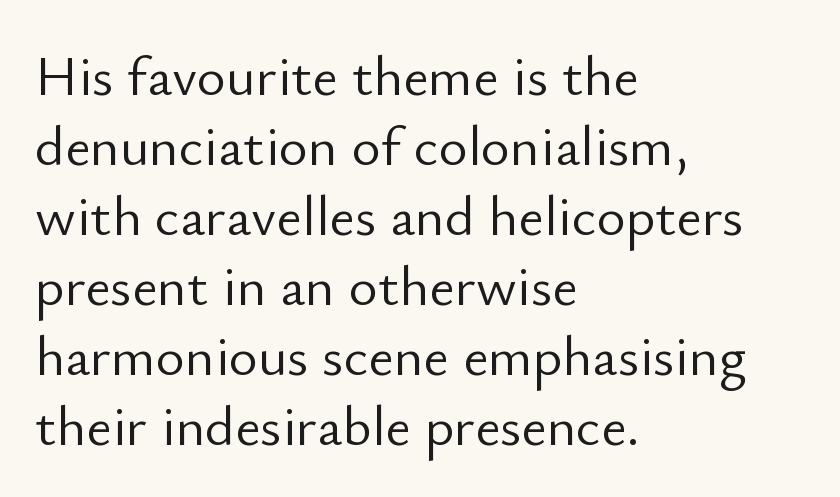
The image shows 56 px light sans-serif type, upright; set left-aligned, normal line spacing (1.25x), normal letter spacing, not underlined; low stroke contrast and a small x-height.
